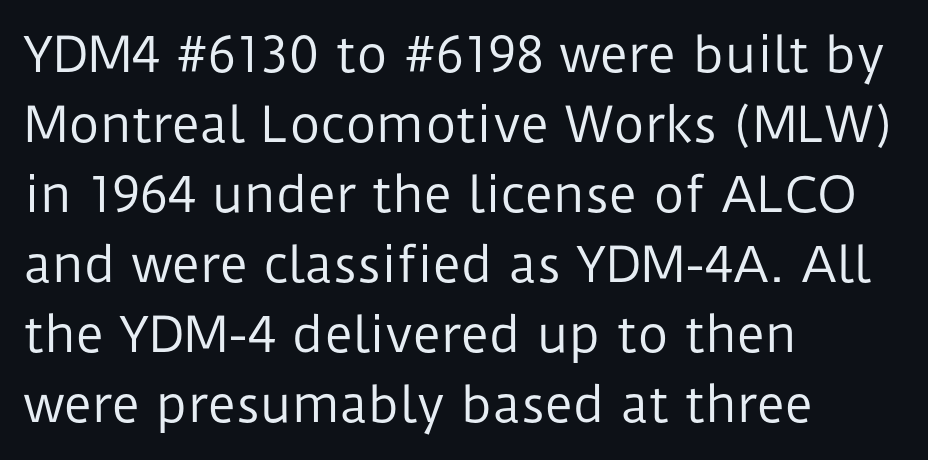
The passage shown is typeset with a sans-serif family. Stem width sits at or under what a default text font uses. What's the leading like? Ordinary, nothing unusual. Looks like regular typesetting: each glyph gets only the width it needs.
